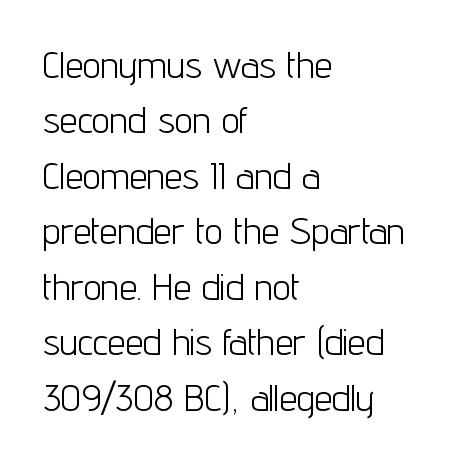
The image shows 36 px light, condensed sans-serif type, upright; set left-aligned, normal line spacing (1.54x), normal letter spacing, not underlined; low stroke contrast and a medium x-height.
